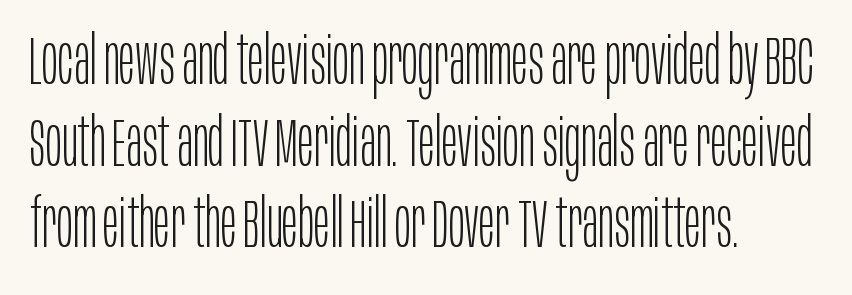
Ink coverage per letter is moderate at most. The area under the type is left untouched. A roman cut, with each character standing at attention. Reading down the block, your eye returns to a fixed left position each line. What stands out about the letter spacing? Nothing — it is the standard amount.
